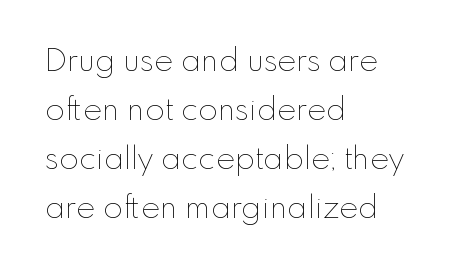
The block of text has a typical density, with ordinary space between rows. The setting favours the left margin, as ordinary paragraphs usually do. Weight: regular or lighter. Character widths vary here, with narrow letters taking less room than wide ones.
